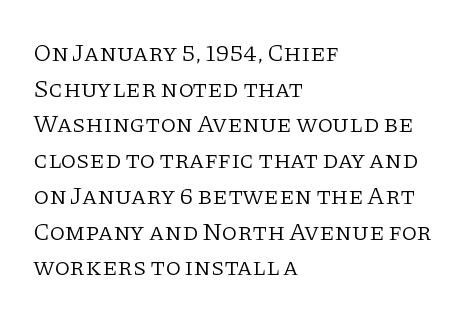
The image shows 25 px text type, upright; set left-aligned, normal line spacing (1.43x), normal letter spacing, not underlined.
